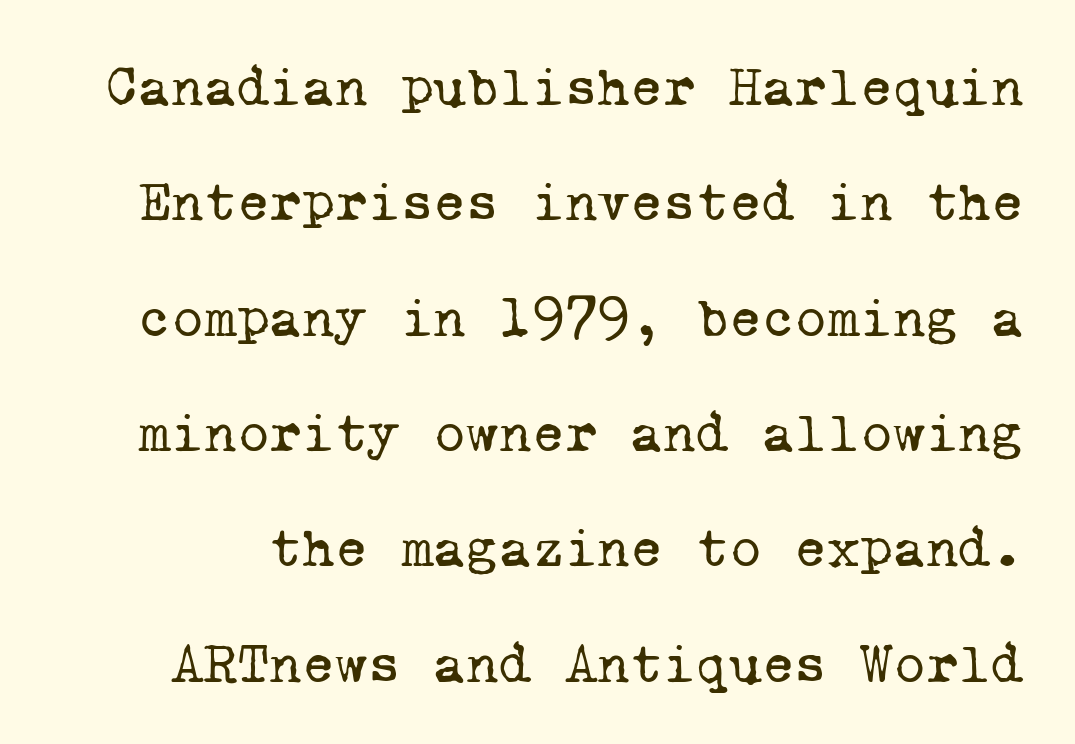
Letter spacing: default. Glance below the letters and you will spot only blank space. No chunkiness to these letters — they're not bold. The rendering uses typewriter-style spacing with identical character cells. Vertical spacing — loose. Check where the strokes stop: tiny serifs finish them off.
